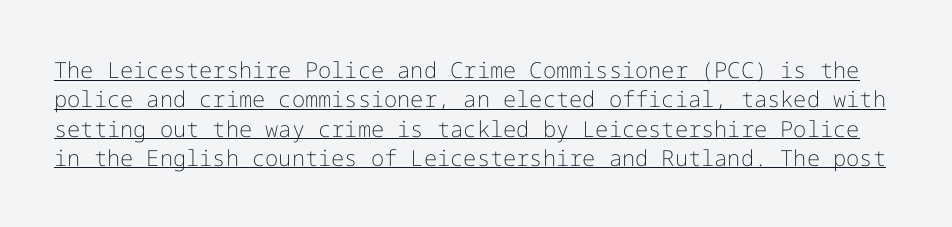
Q: Is the text bold? A: No.
Q: Is the text italic (slanted)? A: No, it is upright.
Q: Is the text underlined? A: Yes.
Q: Is the spacing between letters normal or unusually wide? A: Normal.
Q: Is the spacing between lines tight, normal or loose? A: Normal.
